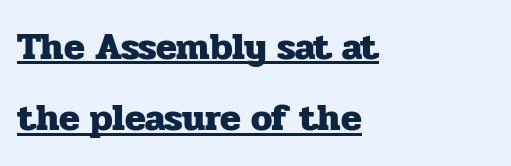
{"serif": "yes", "italic": "no", "bold": "yes", "weight": "heavy", "width": "normal", "stroke_contrast": "low", "x_height": "medium", "monospaced": "no", "underline": "yes", "align": "left", "line_spacing_ratio": 1.88, "letter_spacing": "normal", "letter_spacing_em": 0.0, "glyph_px": 38}
